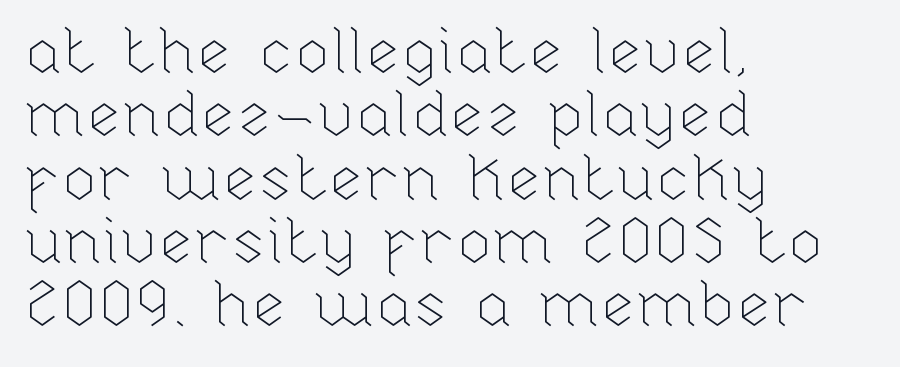
Q: Is the text bold? A: No.
Q: Is the text italic (slanted)? A: No, it is upright.
Q: Is the text underlined? A: No.
Q: How is the paragraph aligned? A: Left-aligned.
Q: Is the spacing between letters normal or unusually wide? A: Normal.
Q: Is the spacing between lines tight, normal or loose? A: Tight.
Q: Width (condensed, normal, or wide)? A: Normal.
Q: Stroke contrast? A: Low.
Q: x-height? A: Medium.
Q: Monospaced? A: No.
